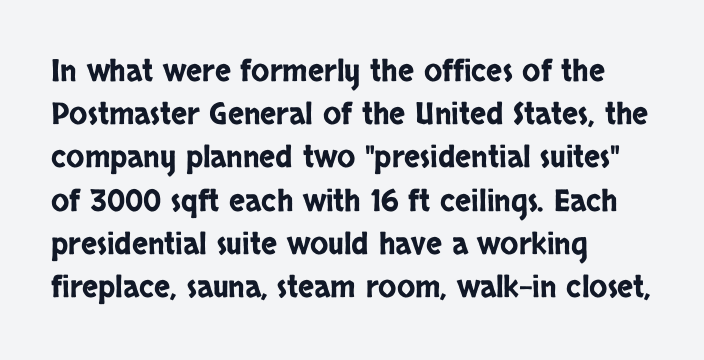
The image shows 30 px condensed sans-serif type, upright; set left-aligned, normal line spacing (1.44x), normal letter spacing, not underlined; low stroke contrast and a large x-height.
